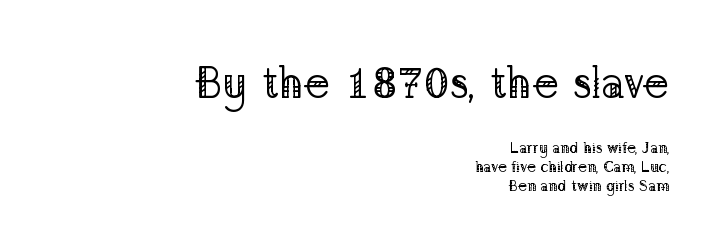
The image shows 44 px regular-weight serif type, upright; set right-aligned, normal line spacing (1.25x), normal letter spacing, not underlined; the first (top) block is 2.93x larger; low stroke contrast and a medium x-height.
